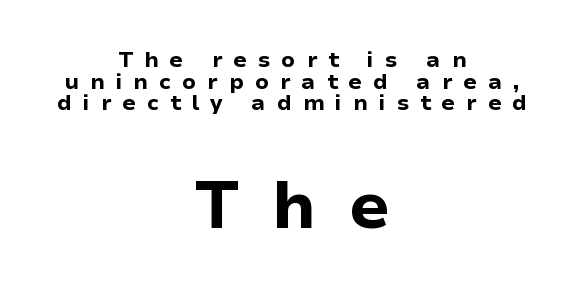
Q: Is the text bold? A: Yes.
Q: Is the text italic (slanted)? A: No, it is upright.
Q: Is the typeface a serif or a sans-serif typeface? A: Sans-serif.
Q: Is the text underlined? A: No.
Q: How is the paragraph aligned? A: Centered.
Q: Is the spacing between letters normal or unusually wide? A: Unusually wide.
Q: Is the spacing between lines tight, normal or loose? A: Tight.
Q: Which block of text is set in a larger size, the first (top) or the second (bottom)? A: The second (bottom) one.
Q: Width (condensed, normal, or wide)? A: Normal.
Q: Stroke contrast? A: Low.
Q: x-height? A: Medium.
Q: Monospaced? A: No.
